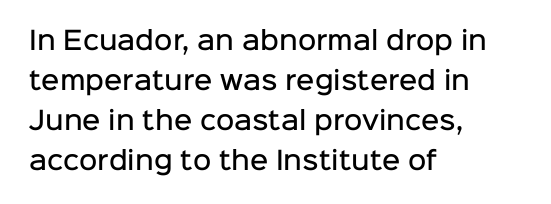
Each glyph is drawn with semibold strokes, heavier than normal yet not fully bold. Students, note that the glyphs here touch the page at normal intervals. Posture: vertical. A classic flush-left, rag-right setting is used for this passage. Does the leading feel generous? No, just average. Descenders hang freely into open space.
